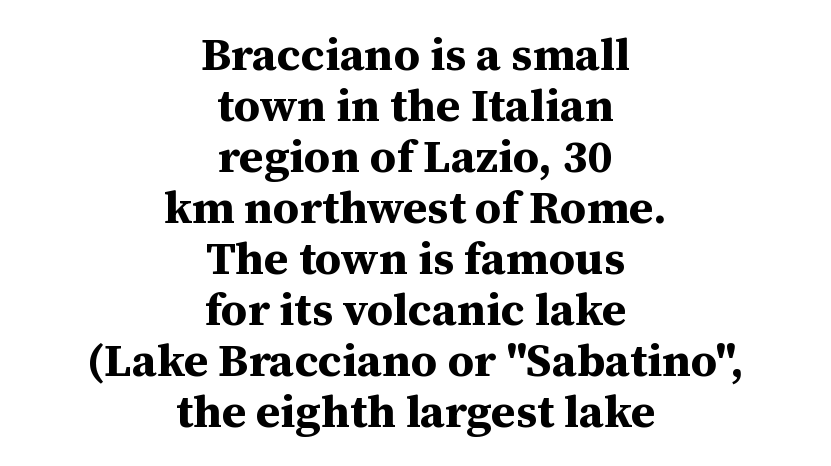
Q: Is the text bold? A: Yes.
Q: Is the text italic (slanted)? A: No, it is upright.
Q: Is the typeface a serif or a sans-serif typeface? A: Serif.
Q: Is the text underlined? A: No.
Q: How is the paragraph aligned? A: Centered.
Q: Is the spacing between letters normal or unusually wide? A: Normal.
Q: Is the spacing between lines tight, normal or loose? A: Tight.
Q: Width (condensed, normal, or wide)? A: Normal.
Q: Stroke contrast? A: Medium.
Q: x-height? A: Medium.
Q: Monospaced? A: No.
